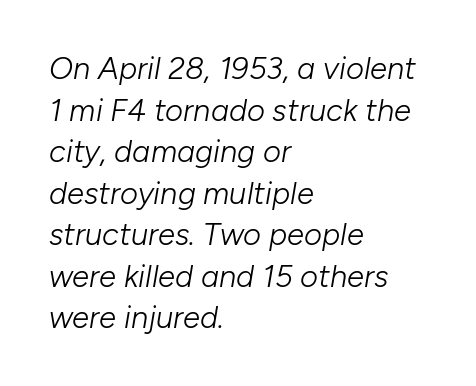
The image shows 31 px light type, italic (leaning right); set left-aligned, normal line spacing (1.34x), normal letter spacing, not underlined; low stroke contrast and a medium x-height.
